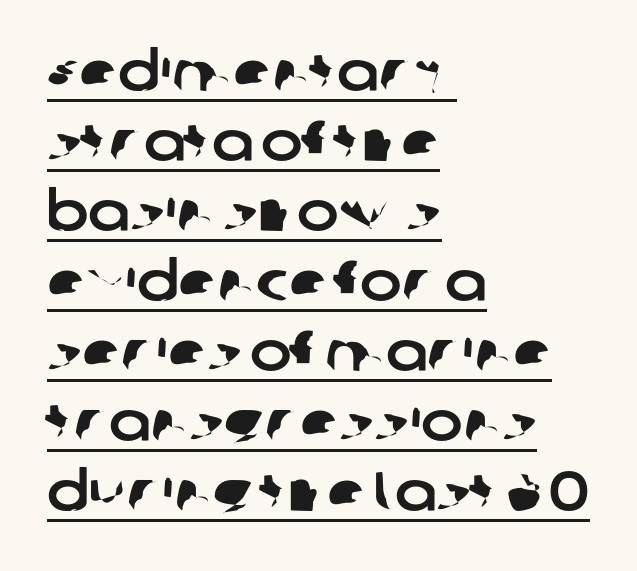
Short and long lines alike share a common starting point at left. The typeface chosen for these lines omits serifs. Caption: standard tracking, unaltered. Line spacing here is normal.
